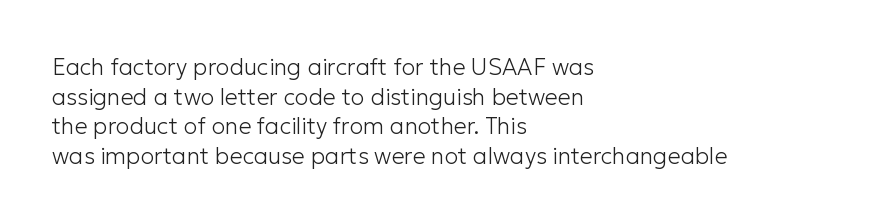
Q: Is the text bold? A: No.
Q: Is the text italic (slanted)? A: No, it is upright.
Q: Is the text underlined? A: No.
Q: How is the paragraph aligned? A: Left-aligned.
Q: Is the spacing between letters normal or unusually wide? A: Normal.
Q: Is the spacing between lines tight, normal or loose? A: Normal.
